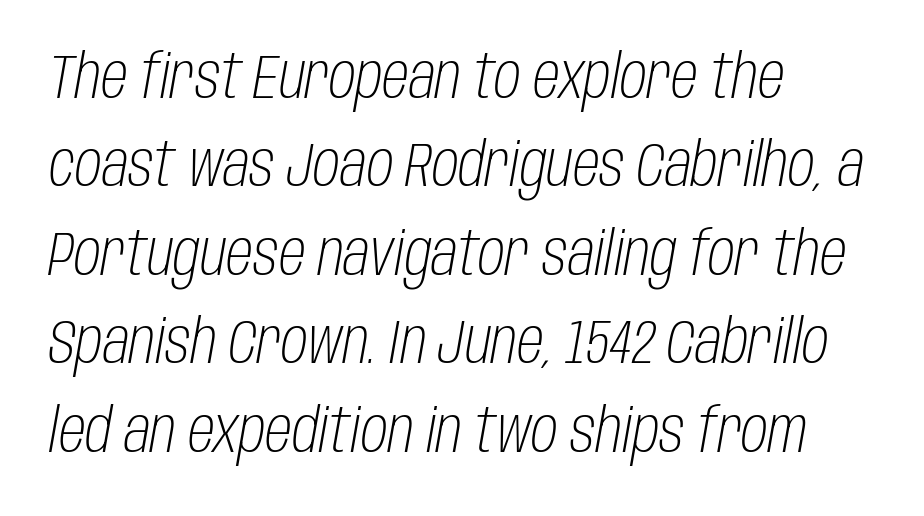
Q: Is the text bold? A: No.
Q: Is the text italic (slanted)? A: Yes, it leans right by about 10 degrees.
Q: Is the text underlined? A: No.
Q: How is the paragraph aligned? A: Left-aligned.
Q: Is the spacing between letters normal or unusually wide? A: Normal.
Q: Is the spacing between lines tight, normal or loose? A: Normal.
Q: Width (condensed, normal, or wide)? A: Condensed.
Q: Stroke contrast? A: Low.
Q: x-height? A: Large.
Q: Monospaced? A: No.
